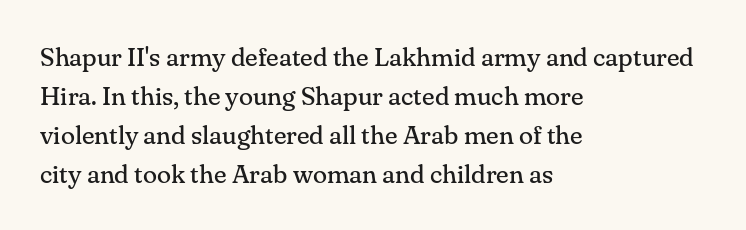
Each new line begins a customary step beneath the previous one. Students, note that the glyphs here touch the page at normal intervals. Letters rest on an invisible, unmarked baseline. Posture: upright roman.
